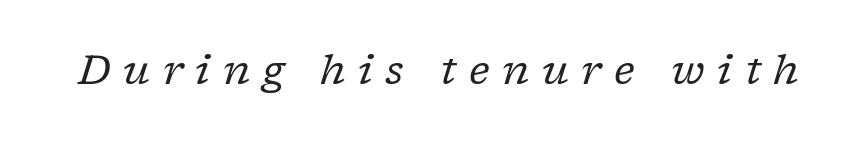
Q: Is the text bold? A: No.
Q: Is the text italic (slanted)? A: Yes, it leans right by about 17 degrees.
Q: Is the typeface a serif or a sans-serif typeface? A: Serif.
Q: Is the text underlined? A: No.
Q: Is the spacing between letters normal or unusually wide? A: Unusually wide.
Q: Width (condensed, normal, or wide)? A: Normal.
Q: Stroke contrast? A: Low.
Q: x-height? A: Medium.
Q: Monospaced? A: No.
